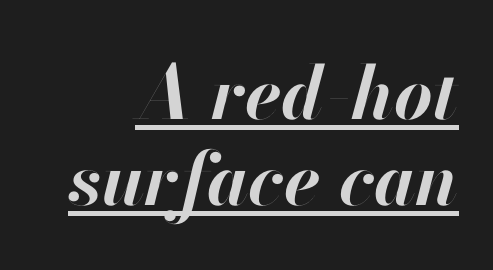
Q: Is the text bold? A: Yes.
Q: Is the text italic (slanted)? A: Yes, it leans right by about 13 degrees.
Q: Is the text underlined? A: Yes.
Q: Is the spacing between letters normal or unusually wide? A: Normal.
Q: Width (condensed, normal, or wide)? A: Normal.
Q: Stroke contrast? A: High.
Q: x-height? A: Small.
Q: Monospaced? A: No.
